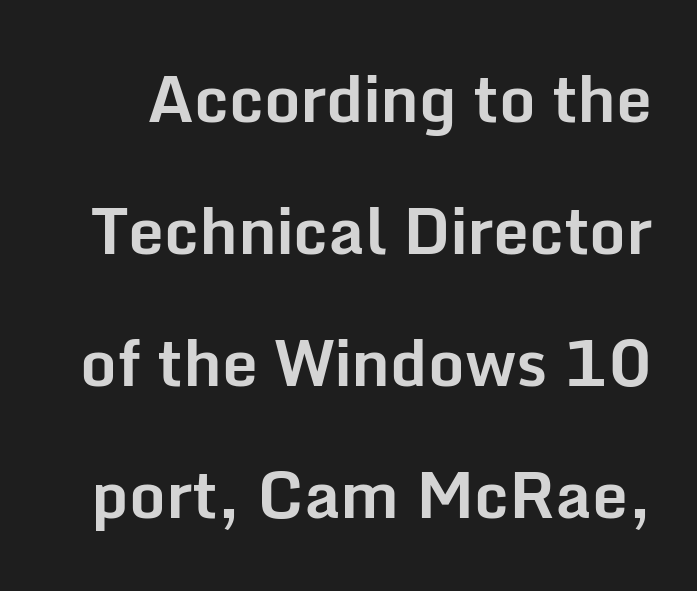
A typesetter would call this leading open, well beyond the default. A typesetter would label this face a sans. These lines are rendered in a variable-pitch font. The font's upright variant was chosen for this text. Check the space under the baseline: it is left empty. What weight is shown? A full bold with thick strokes.
